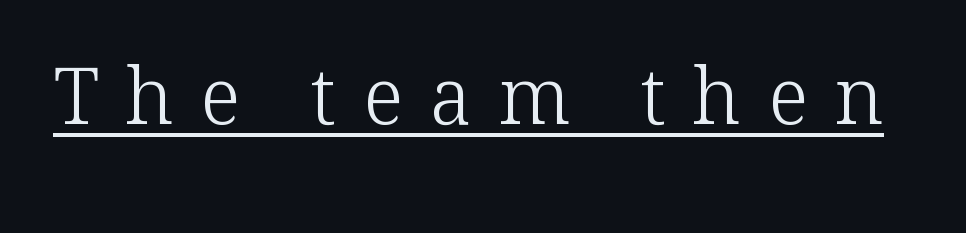
The image shows 78 px light serif type, upright; set unusually wide letter spacing (+0.34 em), underlined; low stroke contrast and a medium x-height.
